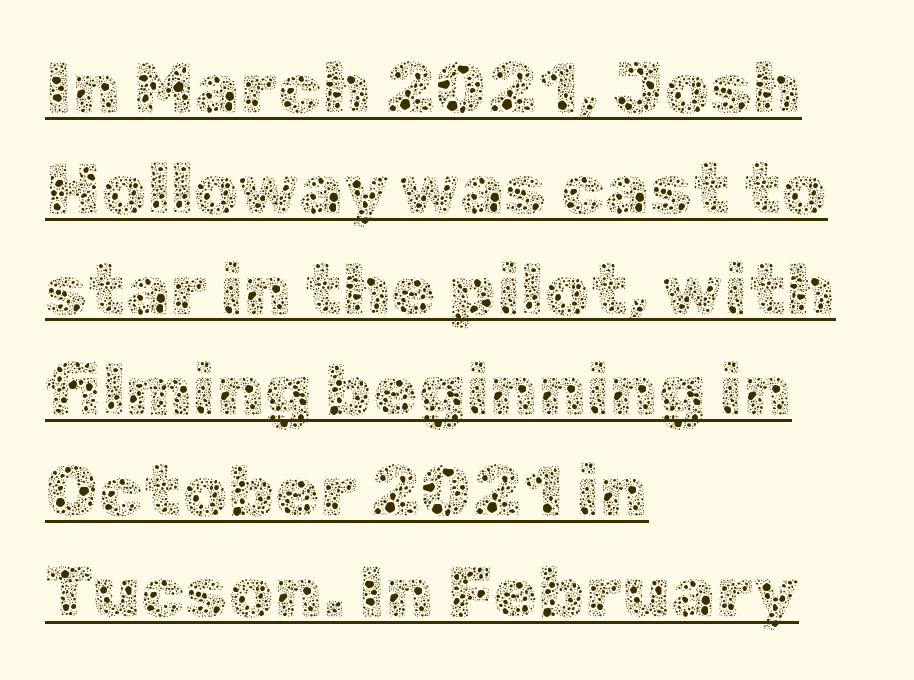
The image shows 72 px thin type, upright; set left-aligned, normal line spacing (1.4x), normal letter spacing, underlined; a medium x-height.
